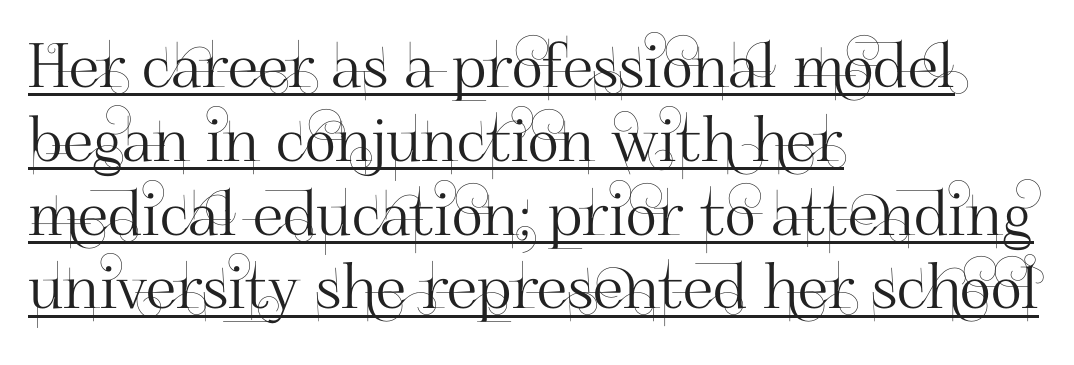
The image shows 61 px sans-serif type, upright; set left-aligned, line spacing 1.21x, normal letter spacing, underlined; high stroke contrast and a small x-height.
